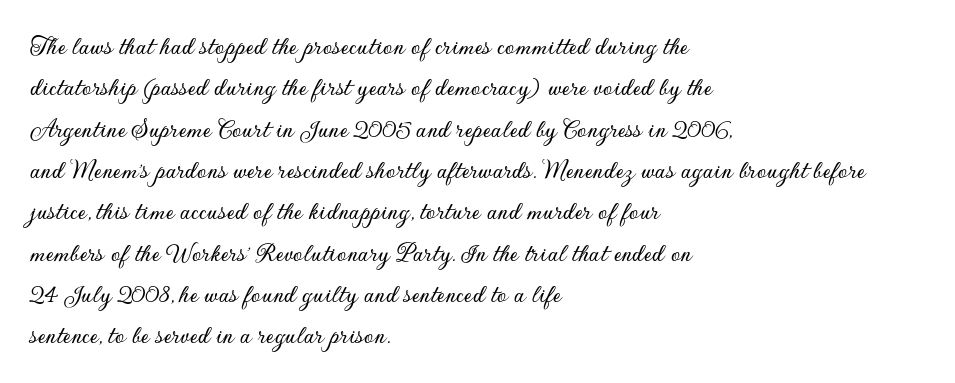
The image shows 27 px text type; set left-aligned, normal line spacing (1.53x), normal letter spacing, not underlined.
